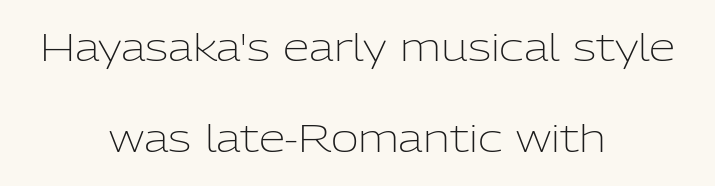
Q: Is the text bold? A: No.
Q: Is the text italic (slanted)? A: No, it is upright.
Q: Is the typeface a serif or a sans-serif typeface? A: Sans-serif.
Q: Is the text underlined? A: No.
Q: How is the paragraph aligned? A: Centered.
Q: Is the spacing between letters normal or unusually wide? A: Normal.
Q: Is the spacing between lines tight, normal or loose? A: Loose.
Q: Width (condensed, normal, or wide)? A: Normal.
Q: Stroke contrast? A: Low.
Q: x-height? A: Medium.
Q: Monospaced? A: No.
